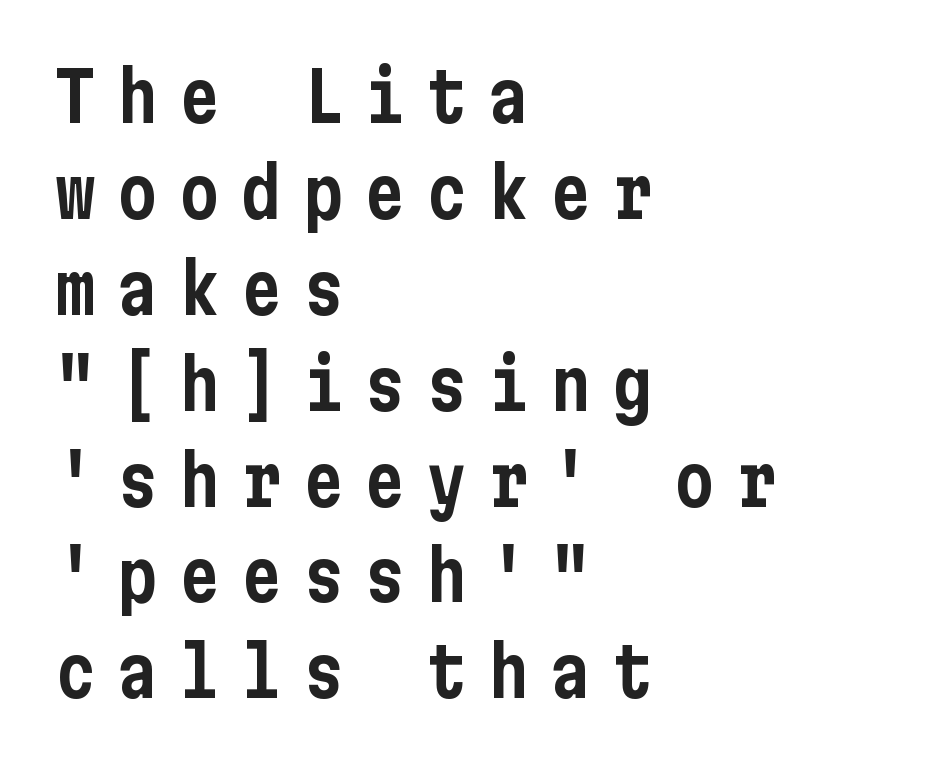
Compared with typical body copy, the letter spacing here is much looser. Glance below the letters and you will spot only blank space. A sans-serif font was chosen for this passage. The type sits square on the baseline with zero lean. The block of text has a typical density, with ordinary space between rows. In CSS terms this would be text-align: left.
